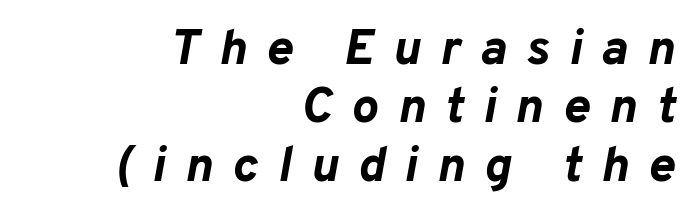
Summary of weight: heavy, a full bold. Is the letter spacing exaggerated? Yes — the characters are pushed far apart. Rendered with sloped, italic letterforms. Underline: absent. Which margin do the lines hug? The right one — the left edge is uneven.
